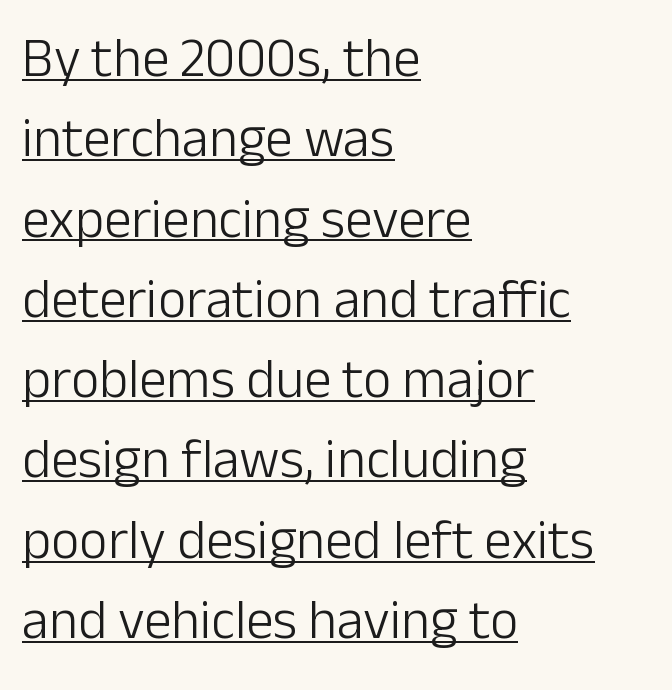
Honestly, the underline is the first thing you notice here. You could call the tracking neutral — neither tight nor loose. If you measured baseline to baseline, you'd find a middling distance. In terms of posture, this sample is upright.
